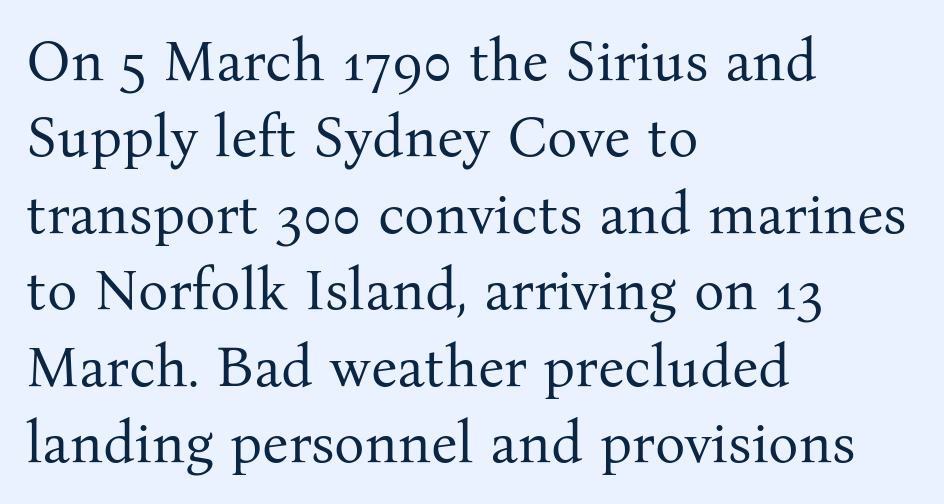
Q: Is the text bold? A: No.
Q: Is the text italic (slanted)? A: No, it is upright.
Q: Is the typeface a serif or a sans-serif typeface? A: Serif.
Q: Is the text underlined? A: No.
Q: How is the paragraph aligned? A: Left-aligned.
Q: Is the spacing between letters normal or unusually wide? A: Normal.
Q: Is the spacing between lines tight, normal or loose? A: Normal.
Q: Width (condensed, normal, or wide)? A: Normal.
Q: Stroke contrast? A: Medium.
Q: x-height? A: Medium.
Q: Monospaced? A: No.
